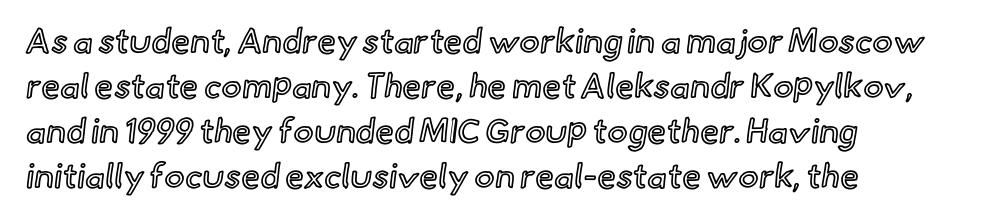
The face used here is proportionally spaced, like ordinary book or web type. Honestly, the letter spacing is just normal — you wouldn't notice it. The compositor pushed each line to the left boundary. The passage shown is not underscored anywhere. The space between consecutive lines is moderate.
